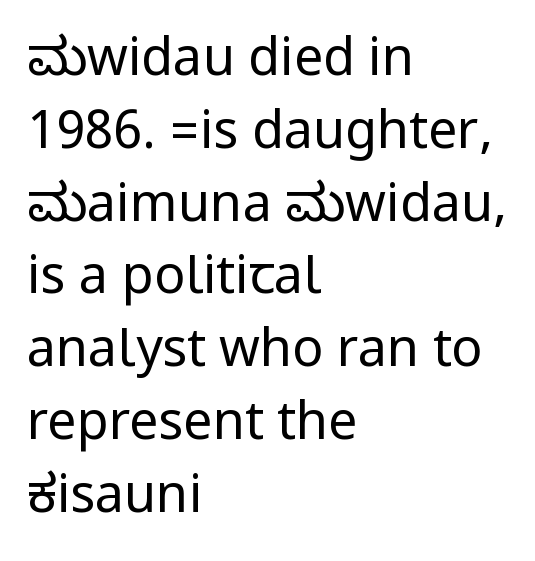
{"serif": "no", "italic": "no", "bold": "no", "weight": "regular", "width": "condensed", "stroke_contrast": "low", "underline": "no", "align": "left", "line_spacing": "normal", "line_spacing_ratio": 1.4, "letter_spacing": "normal", "letter_spacing_em": 0.0, "glyph_px": 52}
